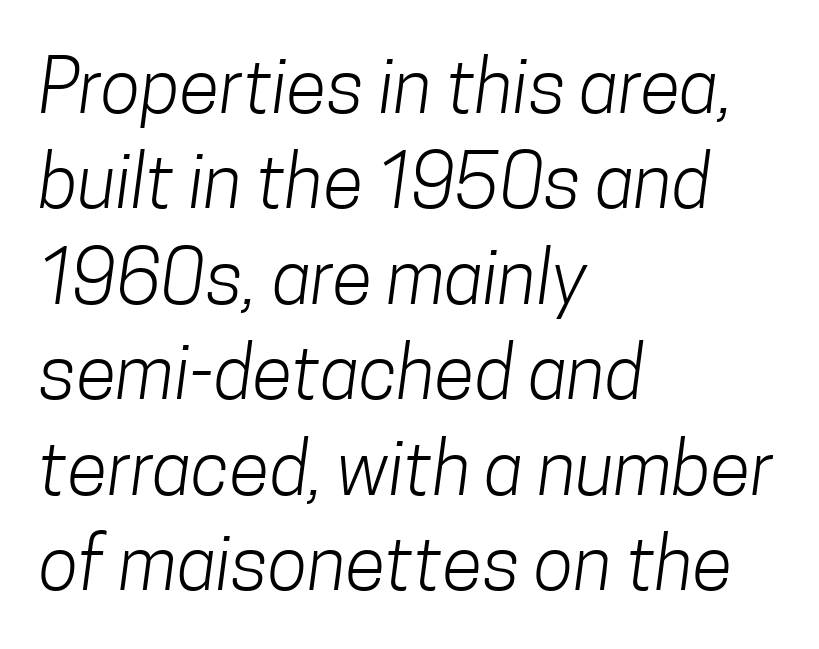
The image shows 74 px light, condensed sans-serif type; set left-aligned, normal line spacing (1.29x), normal letter spacing, not underlined; low stroke contrast and a medium x-height.
